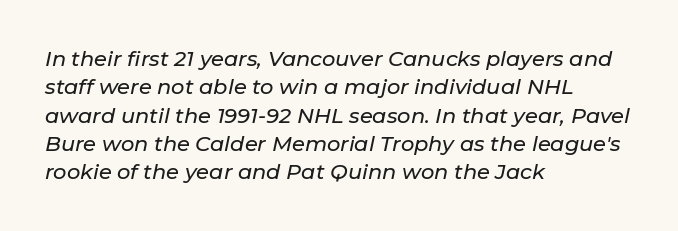
Q: Is the text italic (slanted)? A: Yes, it leans right by about 11 degrees.
Q: Is the text underlined? A: No.
Q: How is the paragraph aligned? A: Left-aligned.
Q: Is the spacing between letters normal or unusually wide? A: Normal.
Q: Is the spacing between lines tight, normal or loose? A: Normal.
